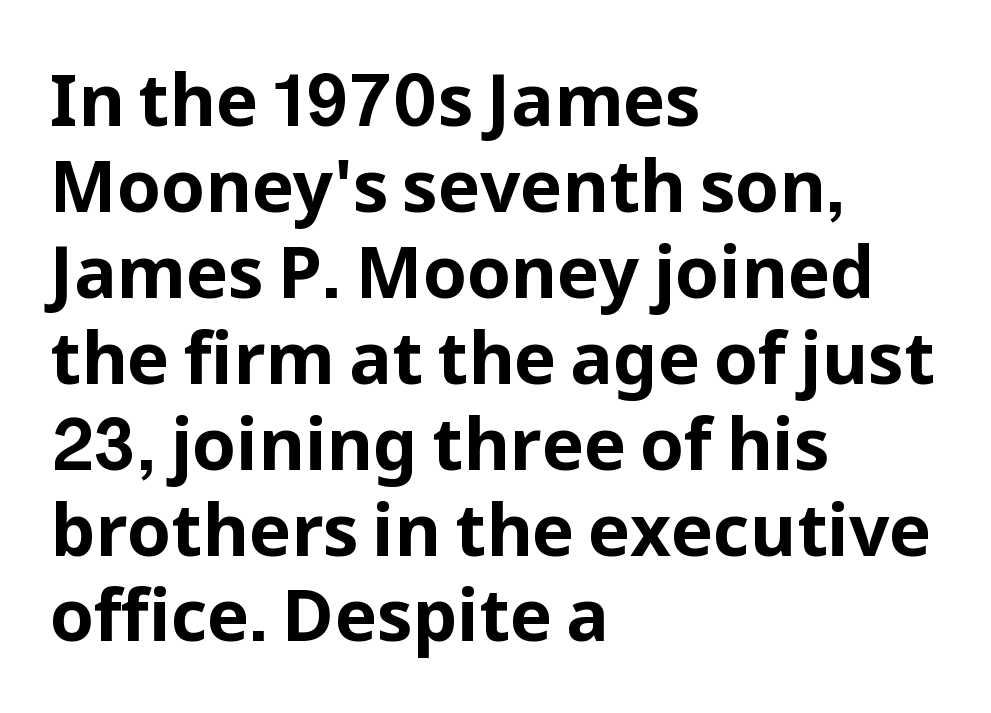
Q: Is the text bold? A: Yes.
Q: Is the text italic (slanted)? A: No, it is upright.
Q: Is the typeface a serif or a sans-serif typeface? A: Sans-serif.
Q: Is the text underlined? A: No.
Q: How is the paragraph aligned? A: Left-aligned.
Q: Is the spacing between letters normal or unusually wide? A: Normal.
Q: Width (condensed, normal, or wide)? A: Normal.
Q: Stroke contrast? A: Low.
Q: x-height? A: Medium.
Q: Monospaced? A: No.
